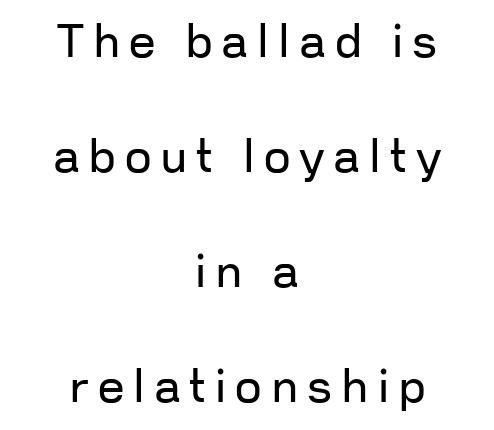
{"serif": "no", "italic": "no", "bold": "no", "weight": "regular", "width": "normal", "stroke_contrast": "low", "x_height": "medium", "monospaced": "no", "underline": "no", "align": "center", "line_spacing": "loose", "line_spacing_ratio": 2.45, "glyph_px": 47}
